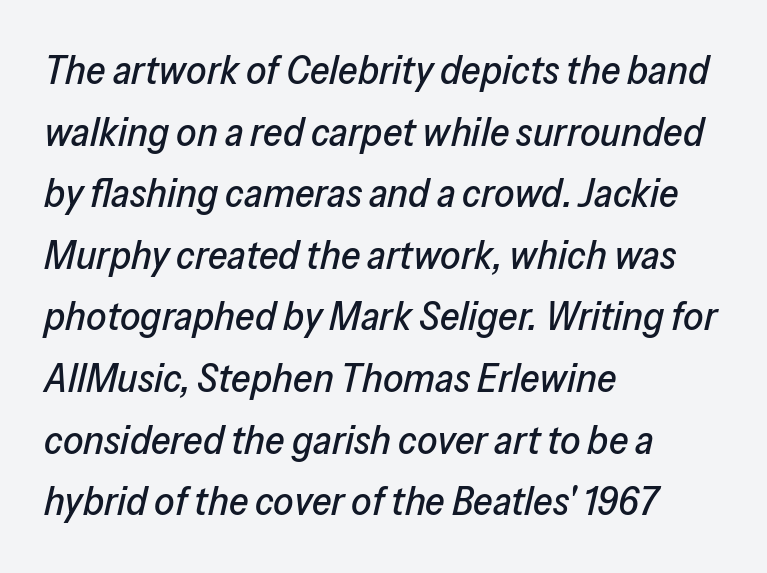
Q: Is the text italic (slanted)? A: Yes, it leans right by about 13 degrees.
Q: Is the text underlined? A: No.
Q: How is the paragraph aligned? A: Left-aligned.
Q: Is the spacing between letters normal or unusually wide? A: Normal.
Q: Is the spacing between lines tight, normal or loose? A: Normal.
Q: Width (condensed, normal, or wide)? A: Normal.
Q: Stroke contrast? A: Low.
Q: x-height? A: Medium.
Q: Monospaced? A: No.
